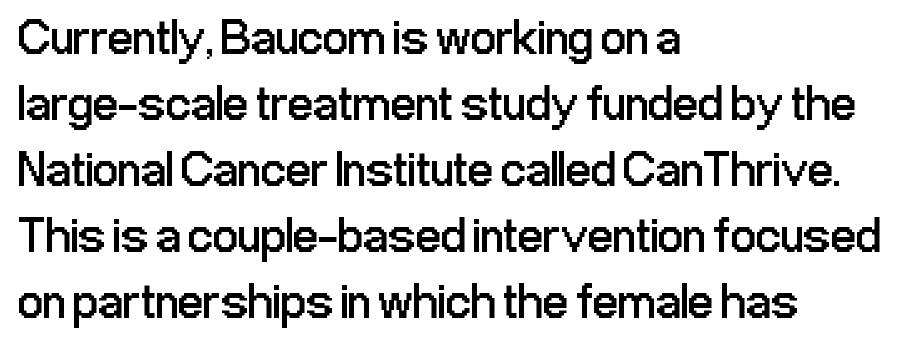
The image shows 50 px regular-weight, condensed sans-serif type, upright; set left-aligned, normal line spacing (1.32x), normal letter spacing, not underlined; low stroke contrast and a medium x-height.
